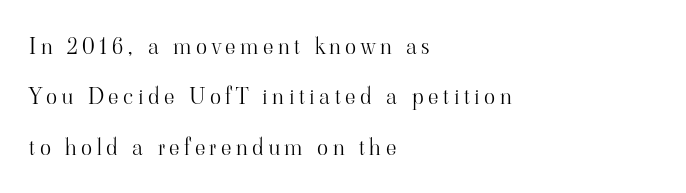
The image shows 23 px text type, upright; set left-aligned, loose line spacing (2.19x), unusually wide letter spacing (+0.2 em), not underlined.
